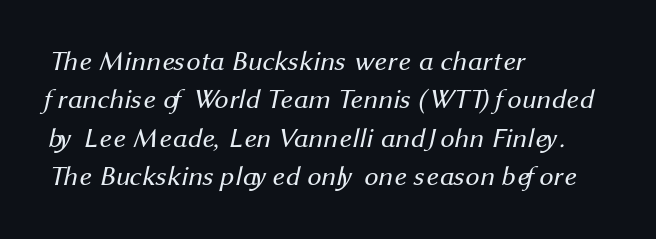
Q: Is the text bold? A: No.
Q: Is the typeface a serif or a sans-serif typeface? A: Sans-serif.
Q: Is the text underlined? A: No.
Q: How is the paragraph aligned? A: Left-aligned.
Q: Is the spacing between letters normal or unusually wide? A: Normal.
Q: Is the spacing between lines tight, normal or loose? A: Normal.
Q: Width (condensed, normal, or wide)? A: Normal.
Q: Stroke contrast? A: Medium.
Q: x-height? A: Medium.
Q: Monospaced? A: No.
